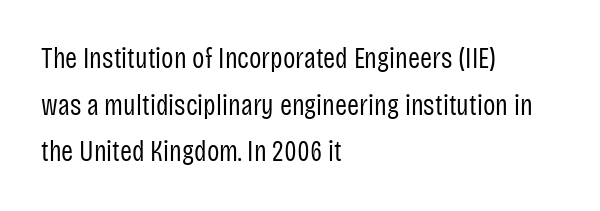
The image shows 29 px regular-weight, condensed sans-serif type, upright; set left-aligned, normal line spacing (1.61x), normal letter spacing, not underlined; low stroke contrast and a large x-height.
